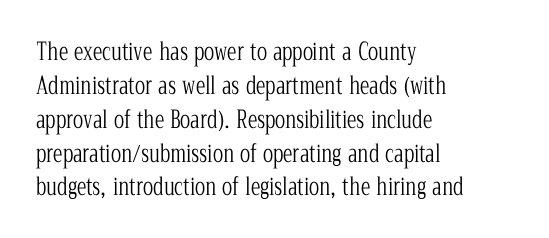
{"italic": "no", "bold": "no", "underline": "no", "align": "left", "line_spacing": "normal", "line_spacing_ratio": 1.41, "letter_spacing": "normal", "letter_spacing_em": 0.0, "glyph_px": 24}
